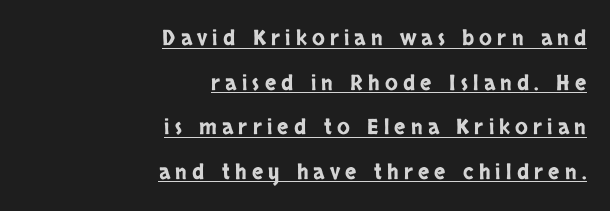
{"italic": "no", "underline": "yes", "align": "right", "line_spacing": "loose", "line_spacing_ratio": 2.12, "letter_spacing": "wide", "letter_spacing_em": 0.25, "glyph_px": 21}
